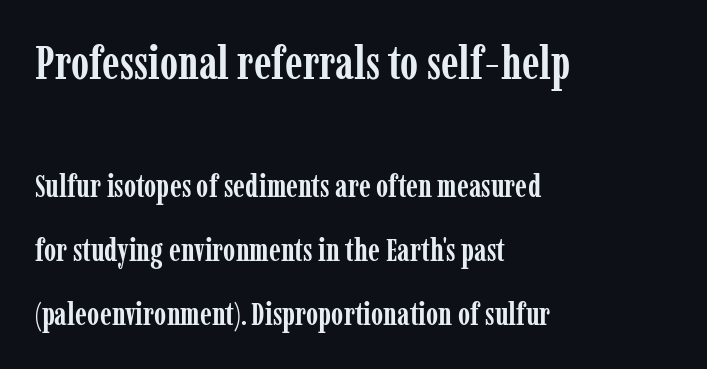
Q: Is the text bold? A: Yes.
Q: Is the text italic (slanted)? A: No, it is upright.
Q: Is the typeface a serif or a sans-serif typeface? A: Serif.
Q: Is the text underlined? A: No.
Q: How is the paragraph aligned? A: Left-aligned.
Q: Is the spacing between letters normal or unusually wide? A: Normal.
Q: Is the spacing between lines tight, normal or loose? A: Loose.
Q: Which block of text is set in a larger size, the first (top) or the second (bottom)? A: The first (top) one.
Q: Width (condensed, normal, or wide)? A: Condensed.
Q: Stroke contrast? A: Low.
Q: x-height? A: Medium.
Q: Monospaced? A: No.
